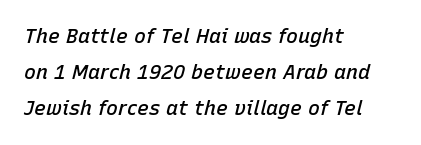
The image shows 20 px text type, italic (leaning right); set left-aligned, line spacing 1.81x, normal letter spacing, not underlined.
